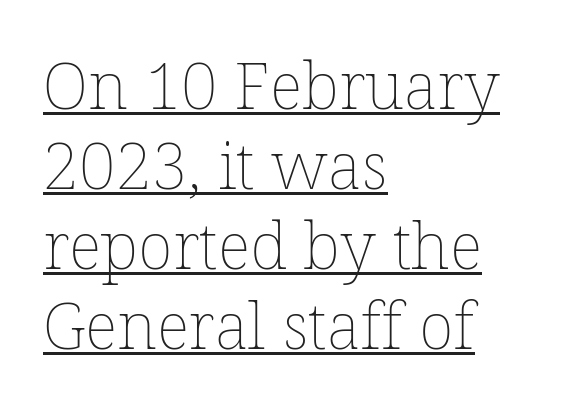
The gaps between neighbouring characters are ordinary and unremarkable. Like a heading marked for emphasis, these lines bear an underscore. This sample is left-justified, so line endings fall wherever the words run out. The font is comparable to plain body text, perhaps lighter. The specimen reads as upright at a glance.
